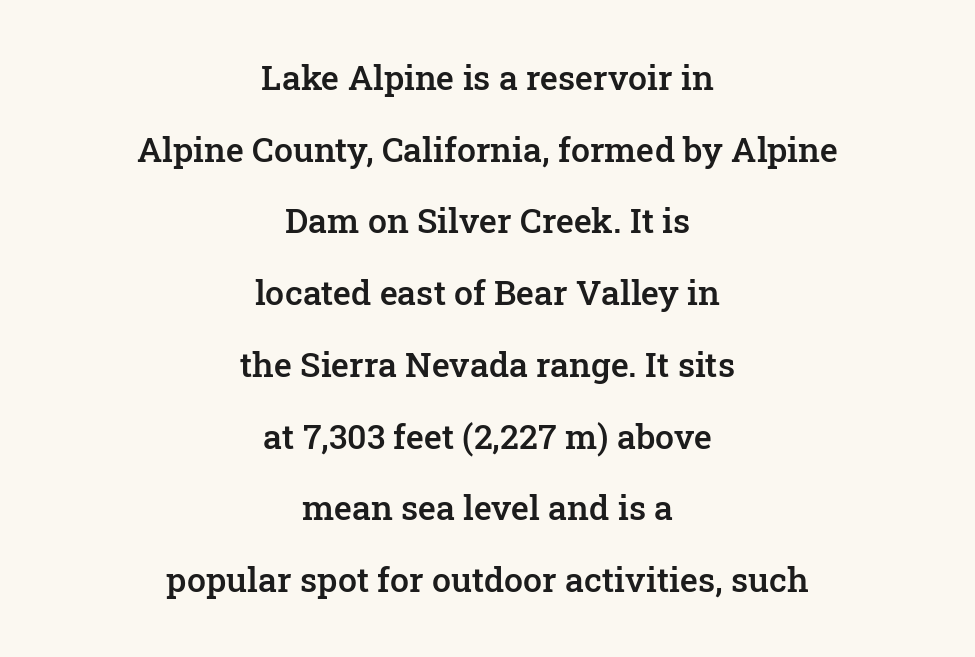
Q: Is the text bold? A: Semi-bold.
Q: Is the text italic (slanted)? A: No, it is upright.
Q: Is the typeface a serif or a sans-serif typeface? A: Serif.
Q: Is the text underlined? A: No.
Q: How is the paragraph aligned? A: Centered.
Q: Is the spacing between letters normal or unusually wide? A: Normal.
Q: Is the spacing between lines tight, normal or loose? A: Loose.
Q: Width (condensed, normal, or wide)? A: Normal.
Q: Stroke contrast? A: Low.
Q: x-height? A: Medium.
Q: Monospaced? A: No.
